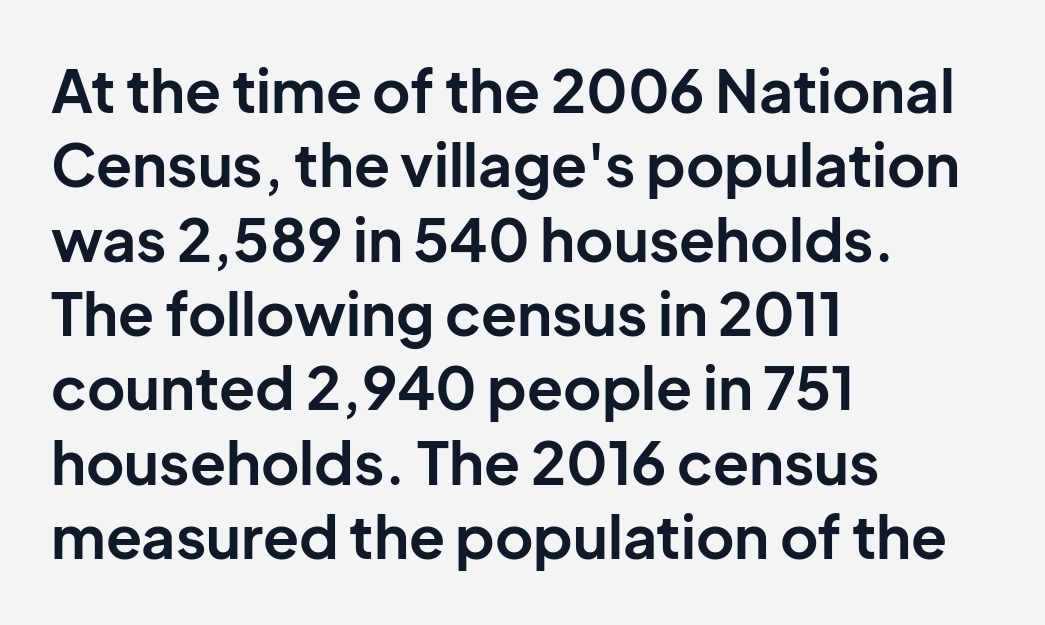
Students, this is bold: see how much ink each stroke carries. The rendering uses natural spacing where letterforms have individual widths. One-word summary of the alignment: left. Does the type have serifs? No, each stem ends abruptly. The passage shown stacks its lines at a standard gap. A roman cut, with each character standing at attention.
